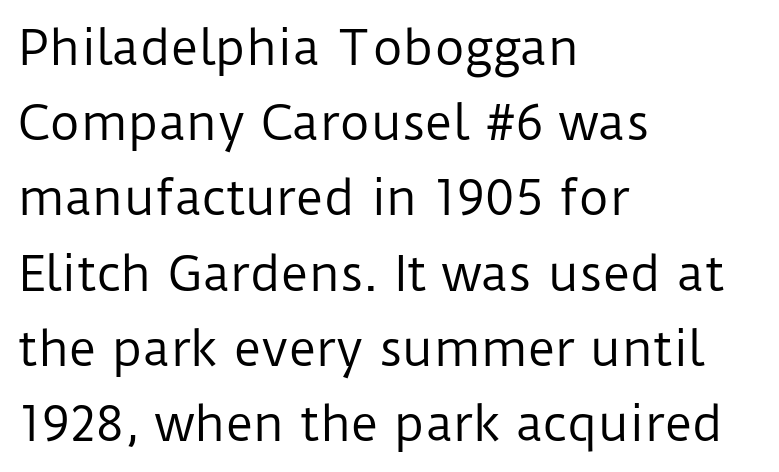
The image shows 47 px regular-weight sans-serif type, upright; set left-aligned, normal line spacing (1.6x), normal letter spacing, not underlined; low stroke contrast and a medium x-height.
